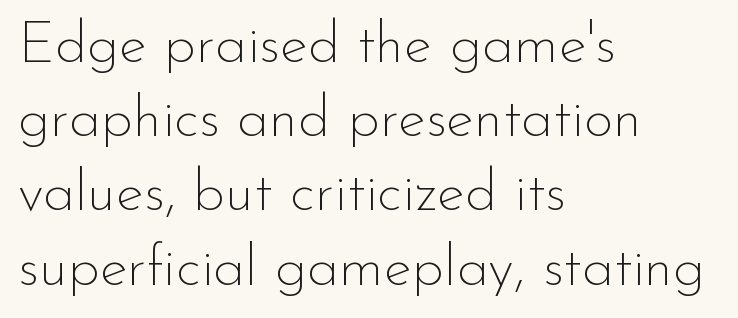
Is this a fixed-width face? No — the glyphs have proportional, varying widths. A typesetter would label this face a sans. The words here are not underlined. Reading down the column, the eye jumps a familiar distance to each next line. In terms of posture, this sample is upright. You could call the tracking neutral — neither tight nor loose.
